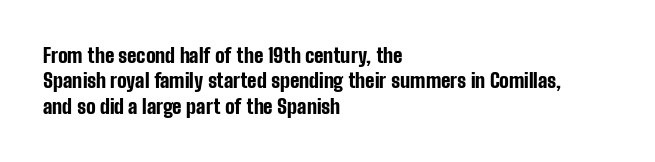
{"italic": "no", "bold": "yes", "underline": "no", "align": "left", "line_spacing": "normal", "line_spacing_ratio": 1.27, "letter_spacing": "normal", "letter_spacing_em": 0.0, "glyph_px": 20}
